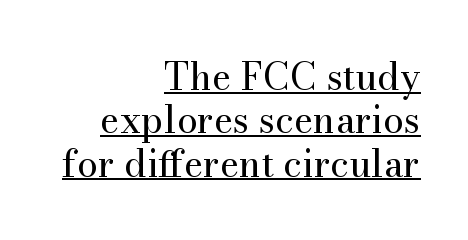
{"serif": "yes", "italic": "no", "bold": "no", "weight": "regular", "width": "normal", "stroke_contrast": "medium", "x_height": "small", "monospaced": "no", "underline": "yes", "align": "right", "line_spacing_ratio": 1.17, "letter_spacing": "normal", "letter_spacing_em": 0.0, "glyph_px": 37}
